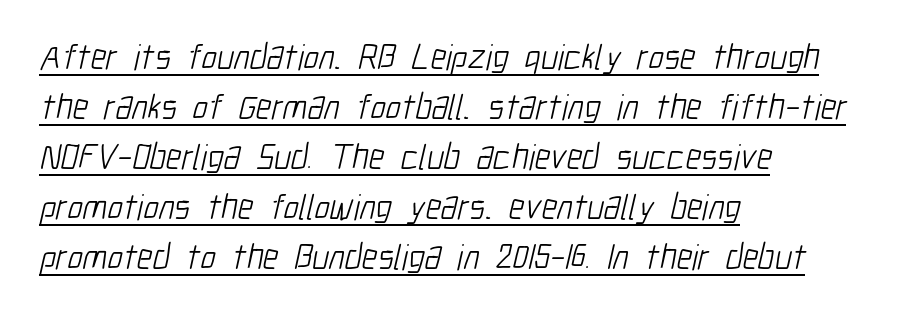
The image shows 36 px light, condensed sans-serif type; set left-aligned, normal line spacing (1.39x), normal letter spacing, underlined; low stroke contrast and a medium x-height.
